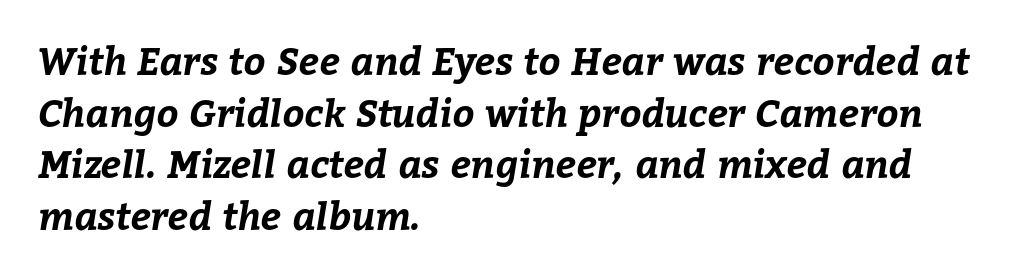
Q: Is the text bold? A: Yes.
Q: Is the text underlined? A: No.
Q: How is the paragraph aligned? A: Left-aligned.
Q: Is the spacing between letters normal or unusually wide? A: Normal.
Q: Is the spacing between lines tight, normal or loose? A: Normal.
Q: Width (condensed, normal, or wide)? A: Normal.
Q: Stroke contrast? A: Low.
Q: x-height? A: Medium.
Q: Monospaced? A: No.
